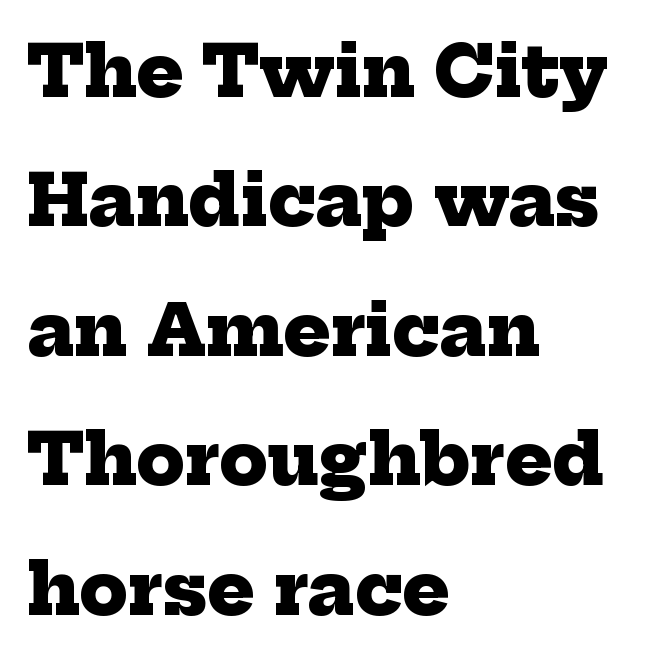
Where is the straight margin? On the left. The horizontal fit of the characters is conventional and even. Look at the bottom of the vertical strokes: they flare into serifs here. The passage shown is typed in a proportional face where columns would drift. Set as a true bold cut, around the 700 mark.
